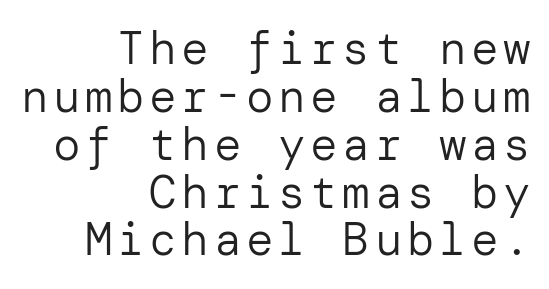
These lines stack with their right ends in a neat column. Counters stay open thanks to moderate or lighter strokes. This rendering features lettering with no underline. Nope, no serifs anywhere on these letters. Baseline-to-baseline distance is barely more than the letter height. Posture: vertical.
